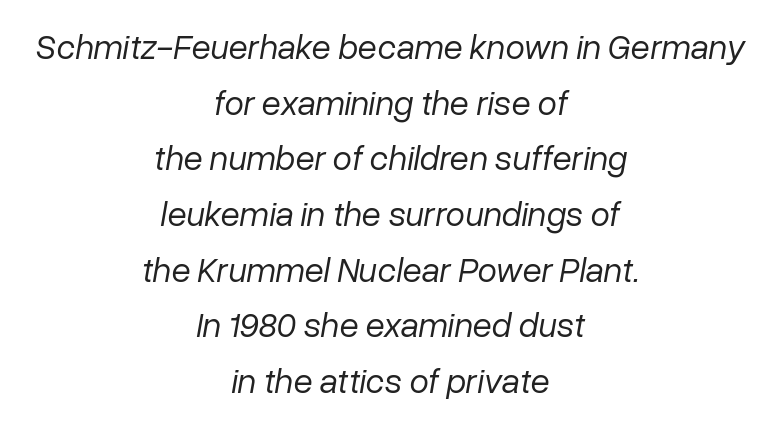
If you measured baseline to baseline, you'd find a middling distance. A student would call this center alignment; a typographer would say set centered. Characters follow at the spacing the type designer built in. Each stroke keeps to a modest, everyday thickness or less.
